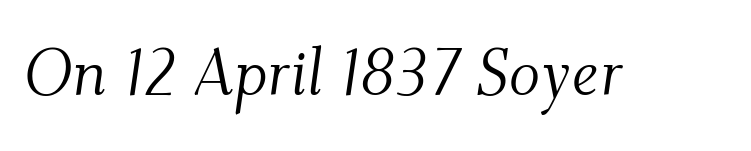
The image shows 65 px light serif type, italic (leaning right); set normal letter spacing, not underlined; medium stroke contrast and a small x-height.
